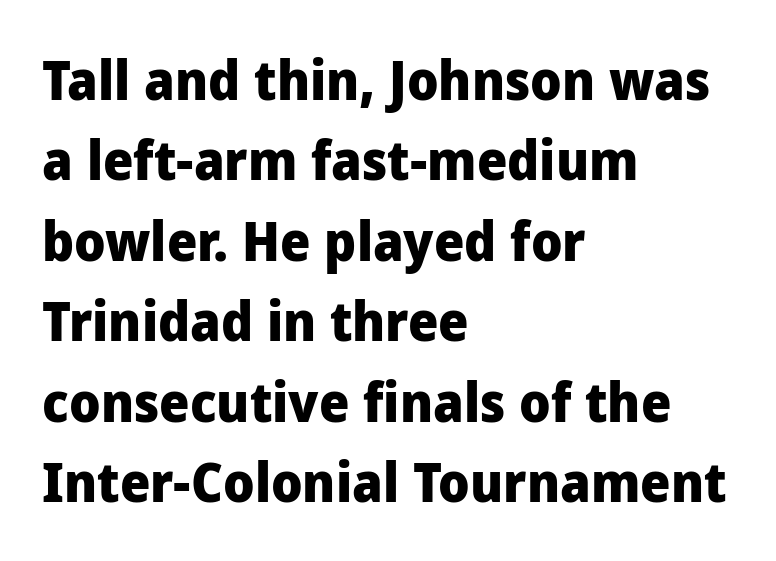
The image shows 54 px heavy sans-serif type, upright; set left-aligned, normal line spacing (1.49x), normal letter spacing, not underlined; low stroke contrast and a medium x-height.
